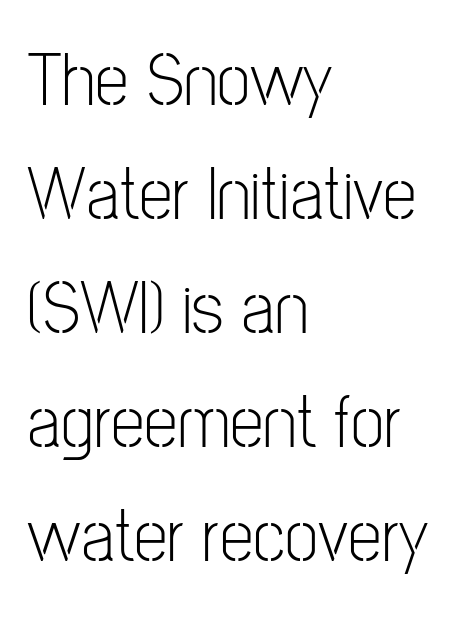
The image shows 76 px light, condensed sans-serif type, upright; set left-aligned, normal line spacing (1.5x), normal letter spacing, not underlined; low stroke contrast and a medium x-height.
